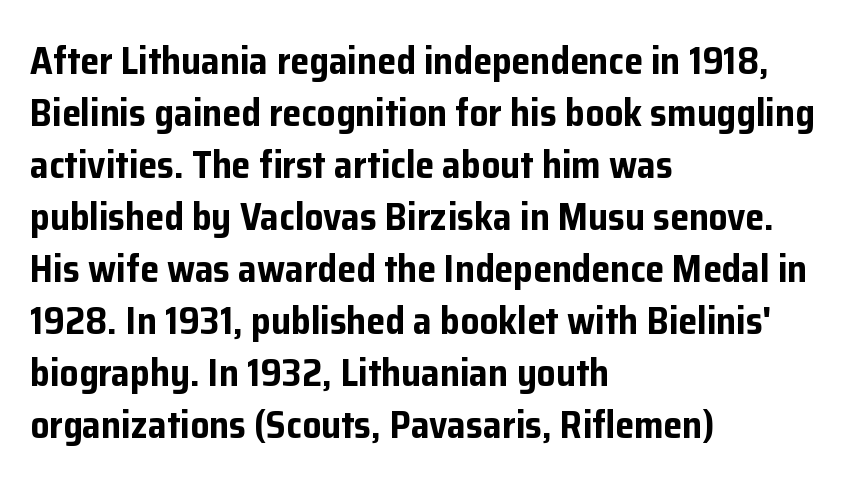
All the whitespace from short lines collects on the right. Quick note: not italic, upright. Chunky letters — that's bold for sure. Spacing verdict: proportional, widths tailored to each character. The block of text has a typical density, with ordinary space between rows. Serif or sans? Sans — the stroke terminals are bare.
